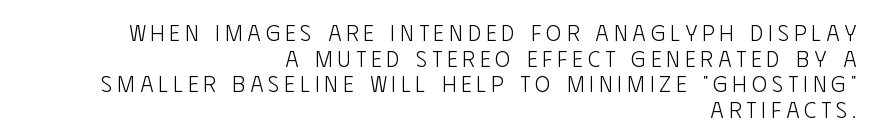
{"italic": "no", "bold": "no", "underline": "no", "align": "right", "line_spacing": "tight", "line_spacing_ratio": 1.11, "letter_spacing": "wide", "letter_spacing_em": 0.22, "glyph_px": 23}
